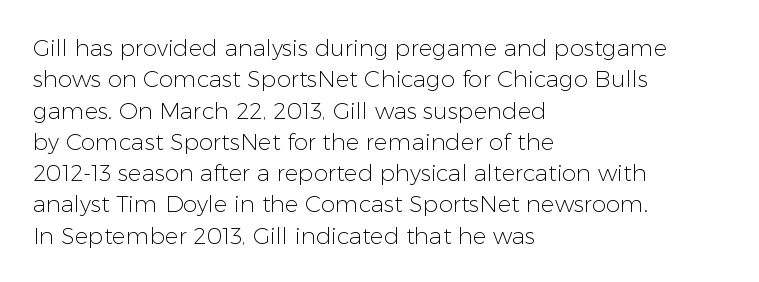
The image shows 23 px text type, upright; set left-aligned, normal line spacing (1.36x), normal letter spacing, not underlined.
